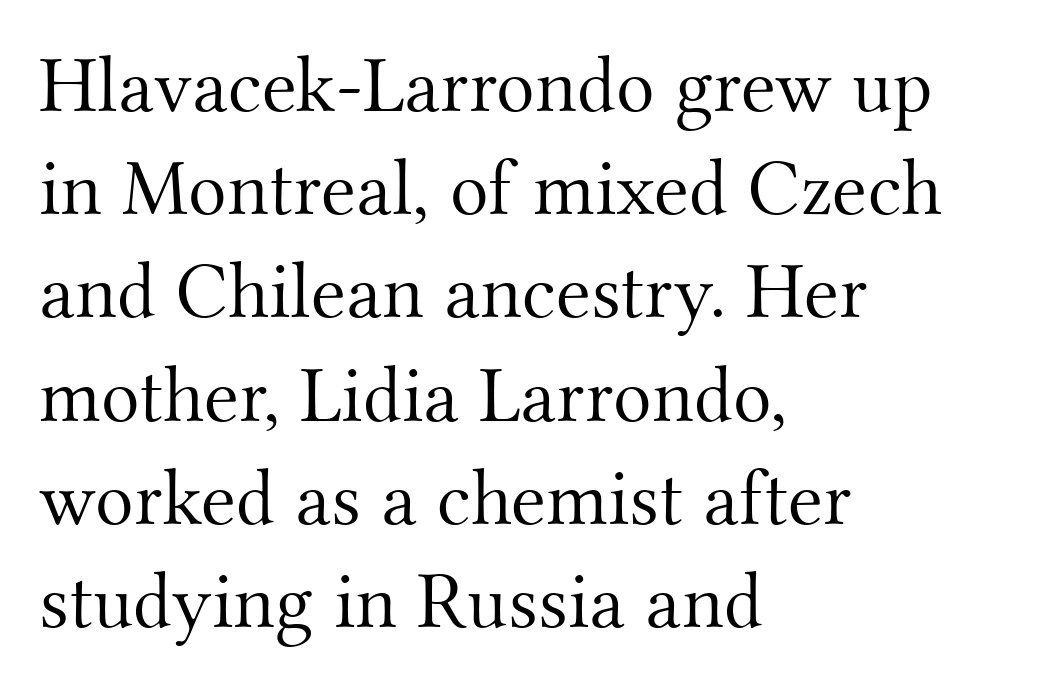
{"serif": "yes", "italic": "no", "bold": "no", "weight": "light", "width": "normal", "stroke_contrast": "medium", "x_height": "small", "monospaced": "no", "underline": "no", "align": "left", "line_spacing": "normal", "line_spacing_ratio": 1.29, "letter_spacing": "normal", "letter_spacing_em": 0.0, "glyph_px": 80}
